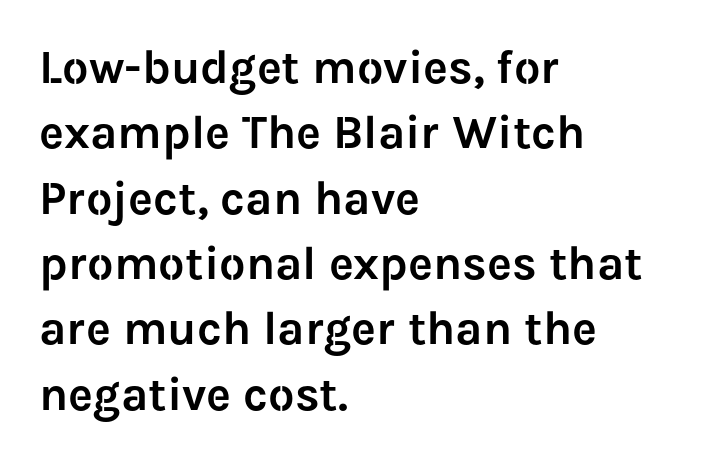
The image shows 47 px sans-serif type, upright; set left-aligned, normal line spacing (1.39x), normal letter spacing, not underlined; low stroke contrast and a medium x-height.
